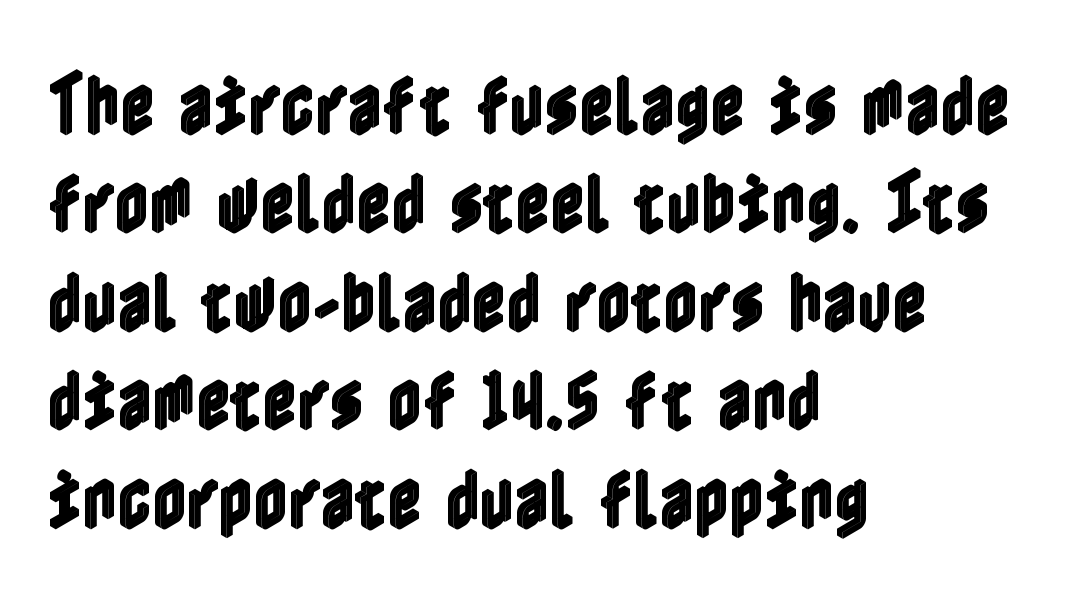
{"italic": "no", "width": "condensed", "x_height": "medium", "underline": "no", "align": "left", "line_spacing": "normal", "line_spacing_ratio": 1.47, "letter_spacing": "normal", "letter_spacing_em": 0.0, "glyph_px": 67}
